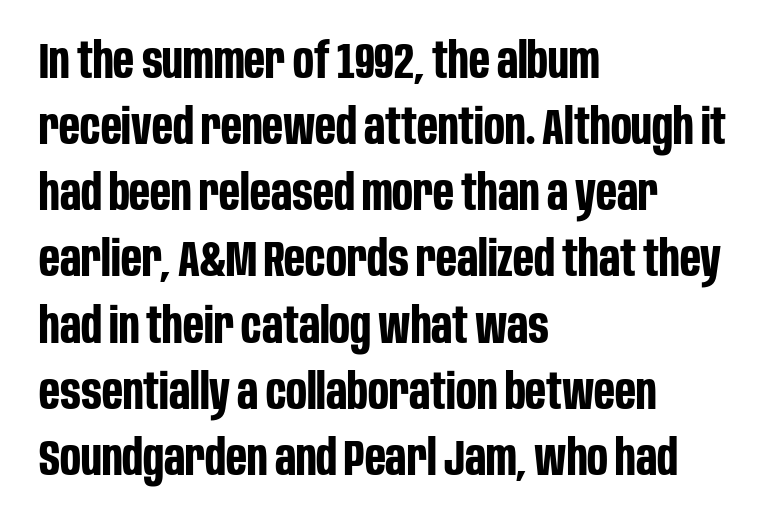
The image shows 49 px bold, condensed sans-serif type, upright; set left-aligned, normal line spacing (1.35x), normal letter spacing, not underlined; low stroke contrast and a large x-height.
